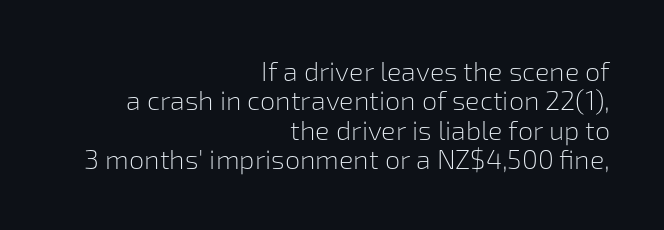
{"italic": "no", "bold": "no", "underline": "no", "align": "right", "line_spacing": "tight", "line_spacing_ratio": 1.09, "letter_spacing": "normal", "letter_spacing_em": 0.0, "glyph_px": 27}
